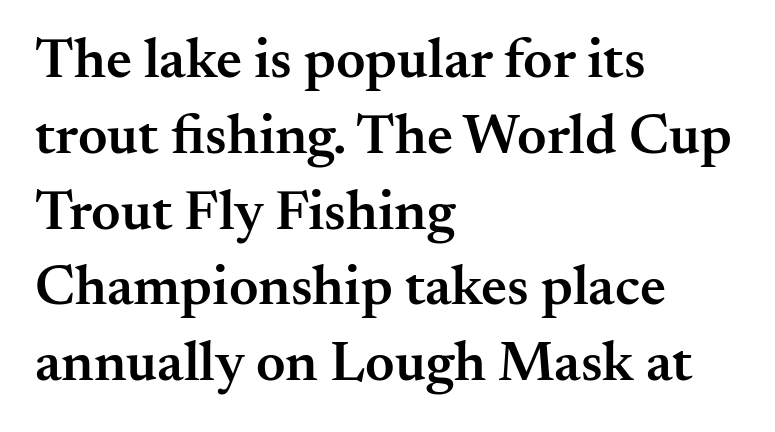
{"serif": "yes", "italic": "no", "bold": "semi", "weight": "semibold", "width": "normal", "stroke_contrast": "medium", "x_height": "small", "monospaced": "no", "underline": "no", "align": "left", "line_spacing": "normal", "line_spacing_ratio": 1.33, "letter_spacing": "normal", "letter_spacing_em": 0.0, "glyph_px": 57}
